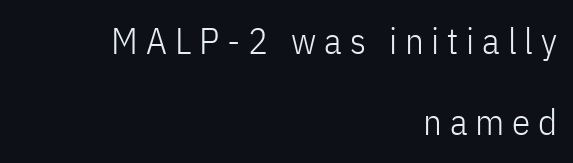
The image shows 37 px light, condensed sans-serif type, upright; set right-aligned, loose line spacing (2.2x), unusually wide letter spacing (+0.21 em), not underlined; low stroke contrast and a medium x-height.
